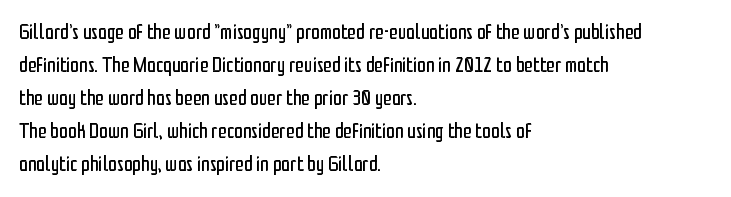
The image shows 22 px text type, upright; set left-aligned, normal line spacing (1.5x), normal letter spacing, not underlined.
